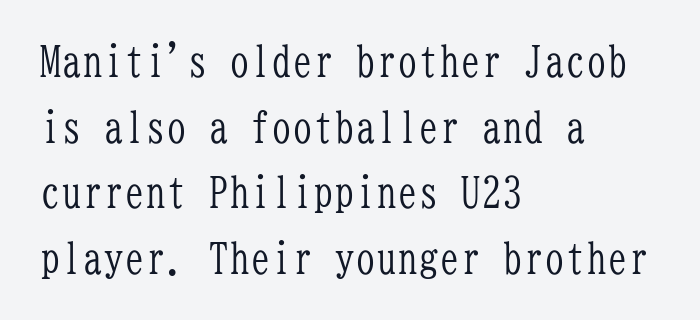
Q: Is the text bold? A: No.
Q: Is the text italic (slanted)? A: No, it is upright.
Q: Is the typeface a serif or a sans-serif typeface? A: Serif.
Q: Is the text underlined? A: No.
Q: How is the paragraph aligned? A: Left-aligned.
Q: Is the spacing between letters normal or unusually wide? A: Normal.
Q: Is the spacing between lines tight, normal or loose? A: Normal.
Q: Width (condensed, normal, or wide)? A: Condensed.
Q: Stroke contrast? A: Low.
Q: x-height? A: Medium.
Q: Monospaced? A: Yes.
